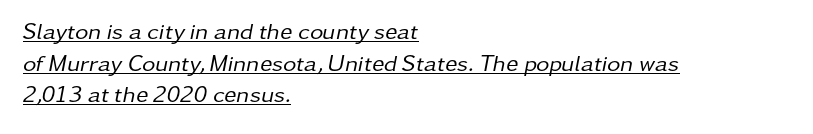
The image shows 23 px text type, italic (leaning right); set left-aligned, normal line spacing (1.37x), normal letter spacing, underlined.
